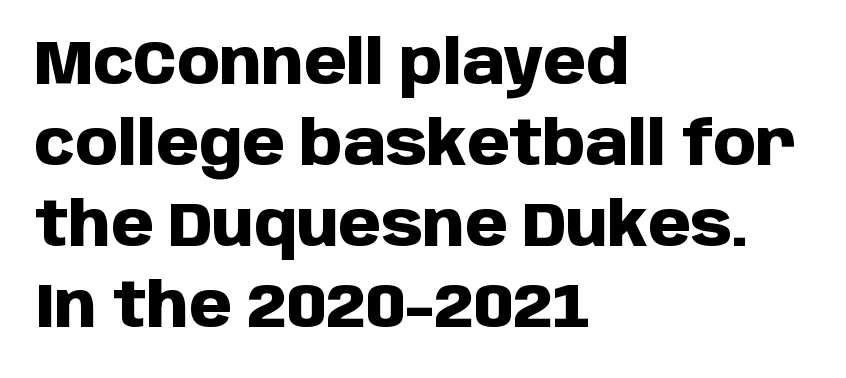
{"serif": "no", "italic": "no", "bold": "yes", "weight": "heavy", "width": "normal", "stroke_contrast": "low", "x_height": "large", "monospaced": "no", "underline": "no", "align": "left", "line_spacing": "normal", "line_spacing_ratio": 1.33, "letter_spacing": "normal", "letter_spacing_em": 0.0, "glyph_px": 61}
